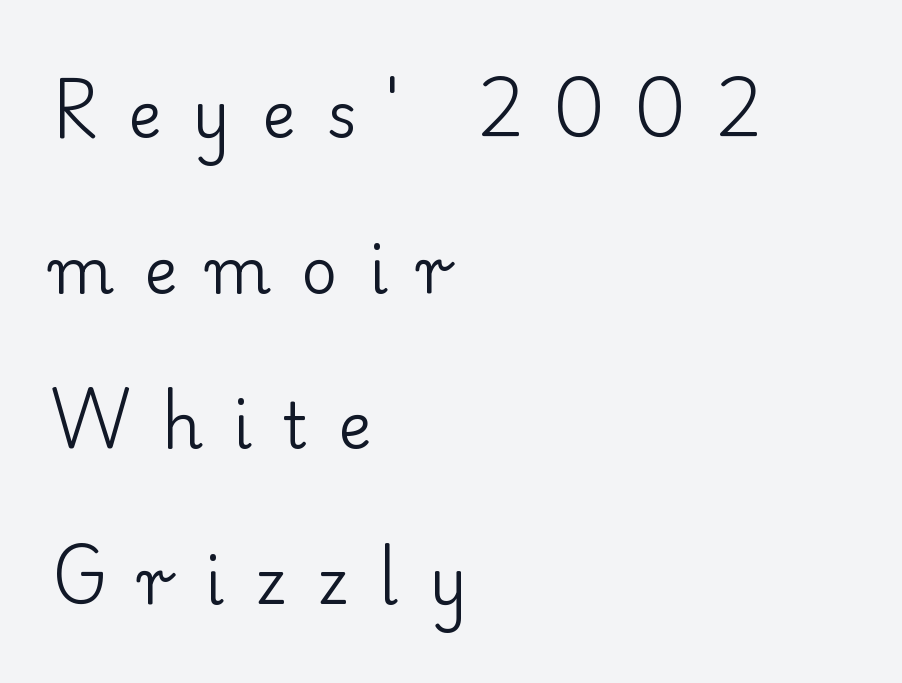
Q: Is the text bold? A: No.
Q: Is the text italic (slanted)? A: No, it is upright.
Q: Is the typeface a serif or a sans-serif typeface? A: Serif.
Q: Is the text underlined? A: No.
Q: How is the paragraph aligned? A: Left-aligned.
Q: Is the spacing between letters normal or unusually wide? A: Unusually wide.
Q: Is the spacing between lines tight, normal or loose? A: Loose.
Q: Width (condensed, normal, or wide)? A: Normal.
Q: Stroke contrast? A: Low.
Q: x-height? A: Small.
Q: Monospaced? A: No.
